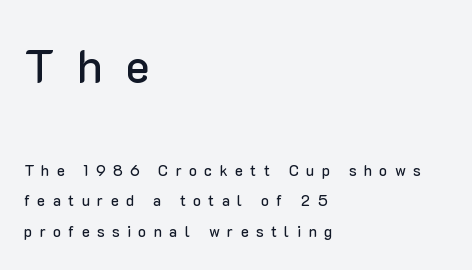
Q: Is the text italic (slanted)? A: No, it is upright.
Q: Is the typeface a serif or a sans-serif typeface? A: Sans-serif.
Q: Is the text underlined? A: No.
Q: How is the paragraph aligned? A: Left-aligned.
Q: Is the spacing between letters normal or unusually wide? A: Unusually wide.
Q: Is the spacing between lines tight, normal or loose? A: Loose.
Q: Which block of text is set in a larger size, the first (top) or the second (bottom)? A: The first (top) one.
Q: Width (condensed, normal, or wide)? A: Normal.
Q: Stroke contrast? A: Low.
Q: x-height? A: Medium.
Q: Monospaced? A: No.
